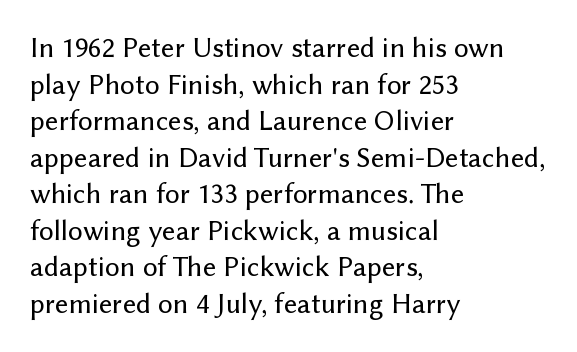
Font category for this specimen: sans-serif. Decoration check: the copy has no underline. This sample is left-justified, so line endings fall wherever the words run out. You can tell it's not italic because the verticals are truly vertical.
